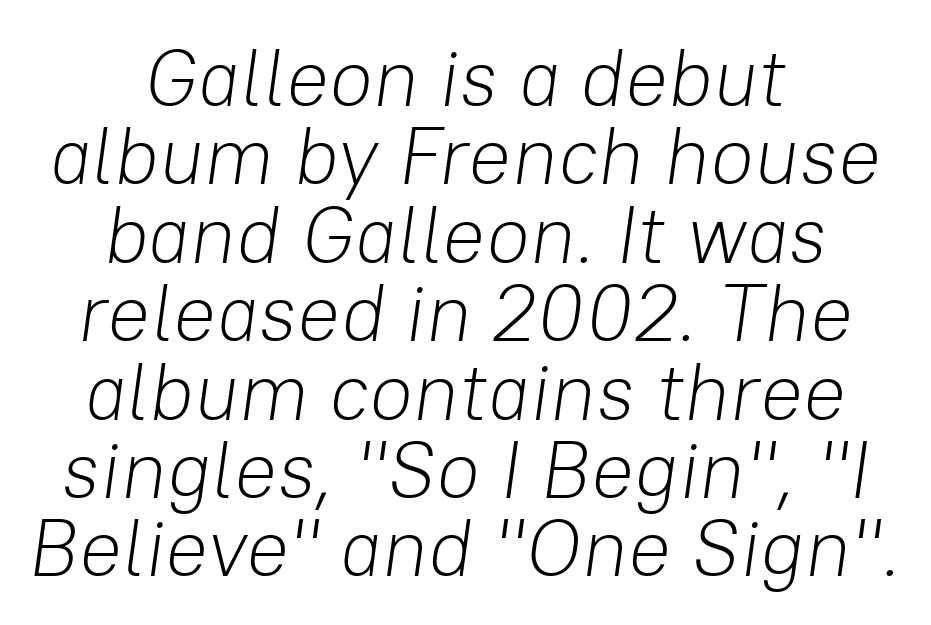
{"italic": "yes", "lean": "right", "slant_degrees": 8, "bold": "no", "weight": "light", "width": "normal", "stroke_contrast": "low", "x_height": "medium", "monospaced": "no", "underline": "no", "align": "center", "line_spacing": "tight", "line_spacing_ratio": 0.98, "letter_spacing": "normal", "letter_spacing_em": 0.0, "glyph_px": 80}
